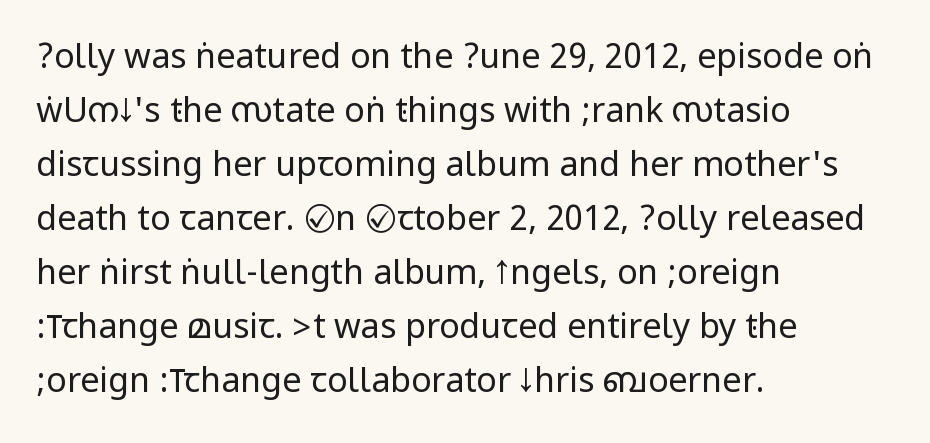
Summary of vertical rhythm: regular, with standard interline spacing. This reads as an unemphasized weight, regular at the heaviest. Check under the words: just untouched page. Tall strokes in this sample are plumb rather than angled.
